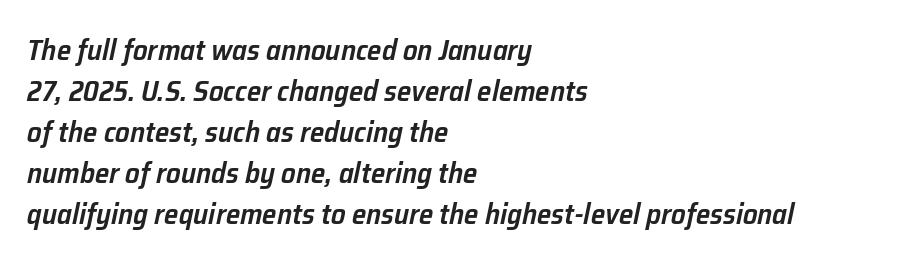
The image shows 29 px semibold type, italic (leaning right); set left-aligned, normal line spacing (1.41x), normal letter spacing, not underlined; low stroke contrast and a medium x-height.
